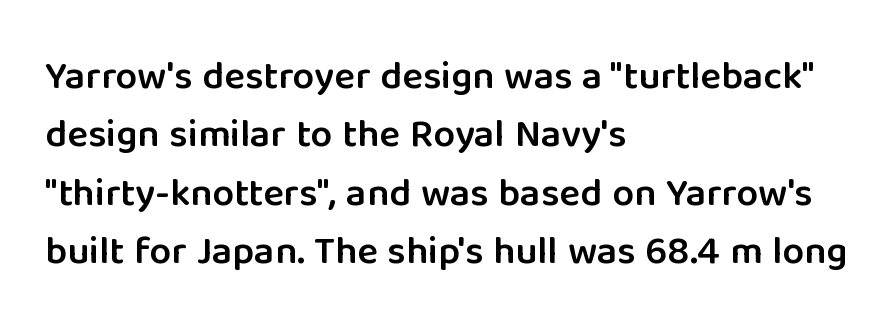
A bit beefed up — I'd call it semibold rather than bold. This sample is left-justified, so line endings fall wherever the words run out. The letters stand upright; this is a roman face. The space between consecutive lines is moderate. No feet cap the strokes, marking this as sans-serif type.
